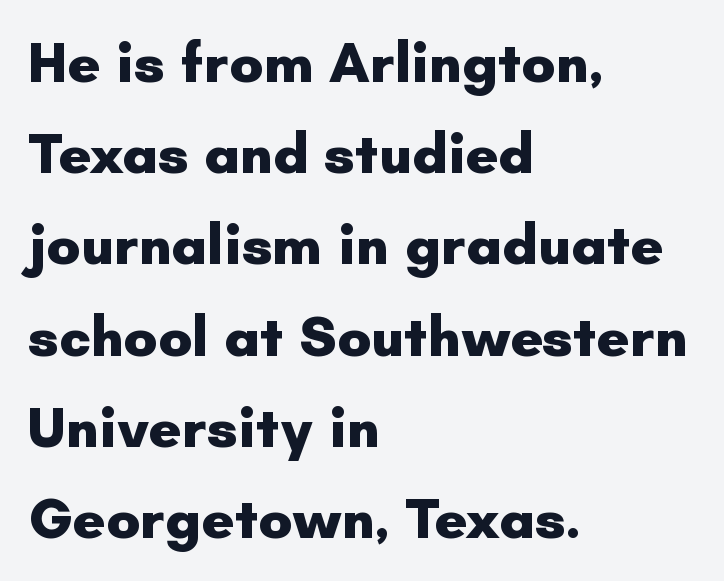
The image shows 57 px heavy sans-serif type, upright; set left-aligned, normal line spacing (1.6x), normal letter spacing, not underlined; low stroke contrast and a small x-height.
